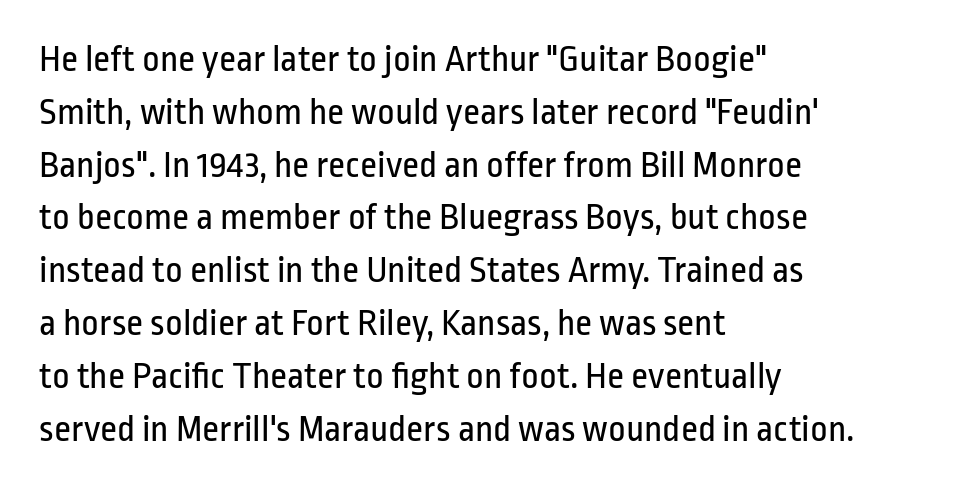
The image shows 38 px regular-weight, condensed sans-serif type, upright; set left-aligned, normal line spacing (1.39x), normal letter spacing, not underlined; low stroke contrast and a medium x-height.
